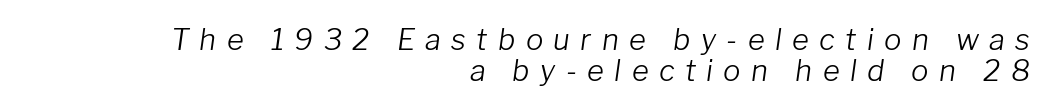
Notice how descenders almost collide with the ascenders below — that's tight leading. Here the glyphs are tracked loosely, breaking word shapes into spaced letters. Proportional: the letters do not fall into vertical columns. No extra ink here — the face is not bold.
